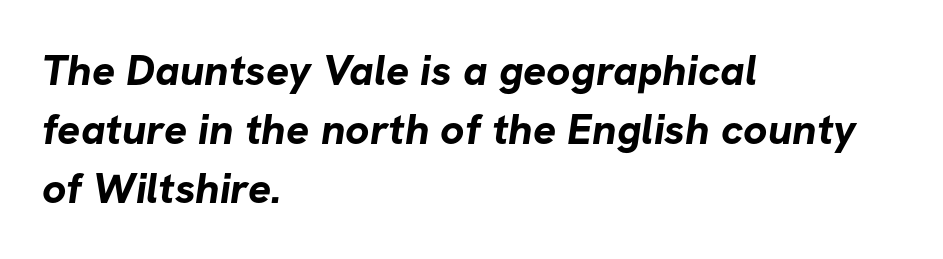
{"serif": "no", "bold": "yes", "weight": "bold", "width": "normal", "stroke_contrast": "low", "x_height": "medium", "monospaced": "no", "underline": "no", "align": "left", "line_spacing": "normal", "line_spacing_ratio": 1.37, "letter_spacing": "normal", "letter_spacing_em": 0.0, "glyph_px": 43}
